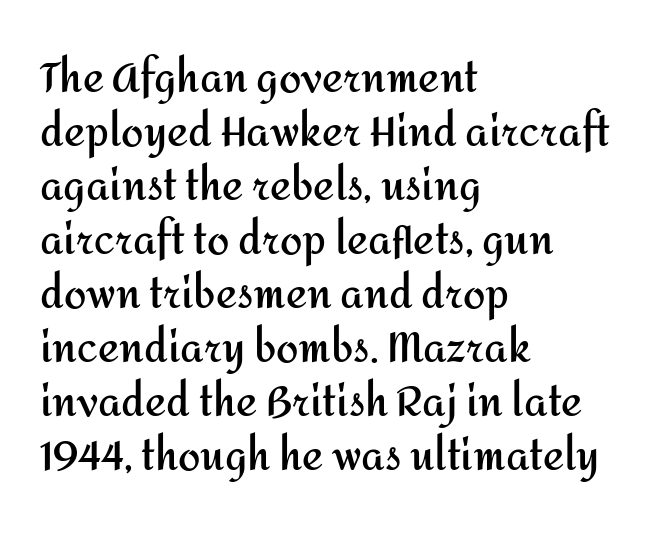
Q: Is the text bold? A: Yes.
Q: Is the text italic (slanted)? A: No, it is upright.
Q: Is the typeface a serif or a sans-serif typeface? A: Sans-serif.
Q: Is the text underlined? A: No.
Q: How is the paragraph aligned? A: Left-aligned.
Q: Is the spacing between letters normal or unusually wide? A: Normal.
Q: Is the spacing between lines tight, normal or loose? A: Normal.
Q: Width (condensed, normal, or wide)? A: Normal.
Q: Stroke contrast? A: Medium.
Q: x-height? A: Medium.
Q: Monospaced? A: No.
